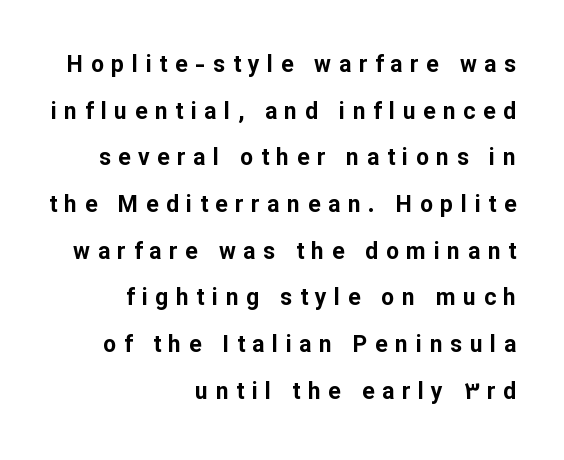
Q: Is the text bold? A: Yes.
Q: Is the text italic (slanted)? A: No, it is upright.
Q: Is the text underlined? A: No.
Q: How is the paragraph aligned? A: Right-aligned.
Q: Is the spacing between letters normal or unusually wide? A: Unusually wide.
Q: Is the spacing between lines tight, normal or loose? A: Loose.
